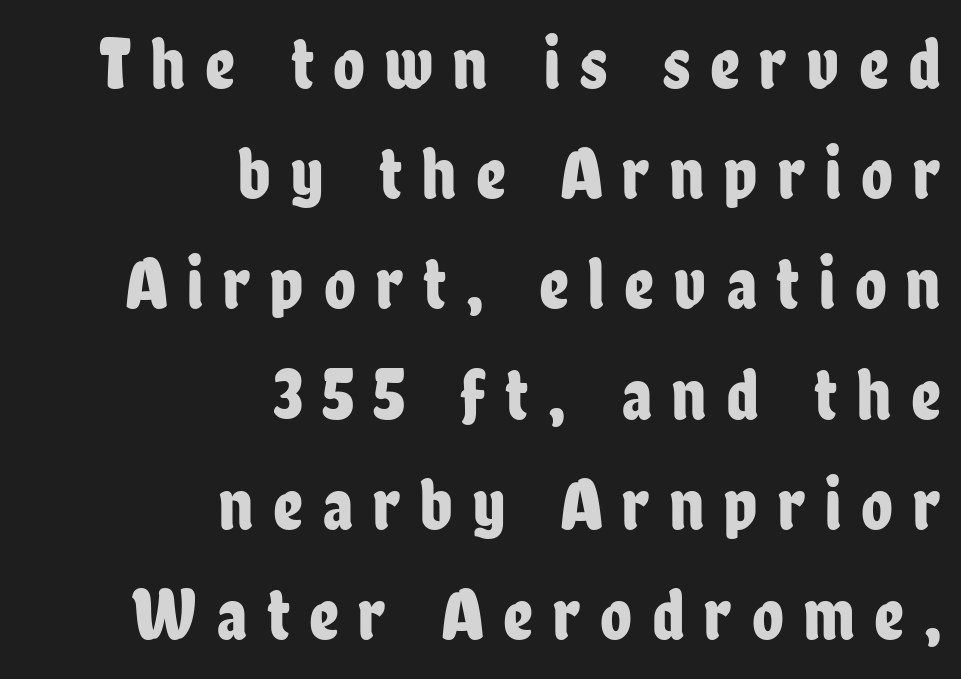
Do the characters align in a grid? No, the font is proportional. Notice how descenders clear the ascenders below comfortably — that's standard leading. How are the letters spaced? Widely, with obvious added tracking. Quick note: underline off.
